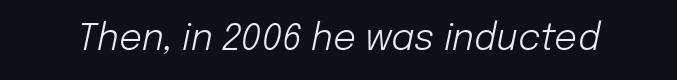
The image shows 36 px light type, italic (leaning right); set normal letter spacing, not underlined; low stroke contrast and a medium x-height.
